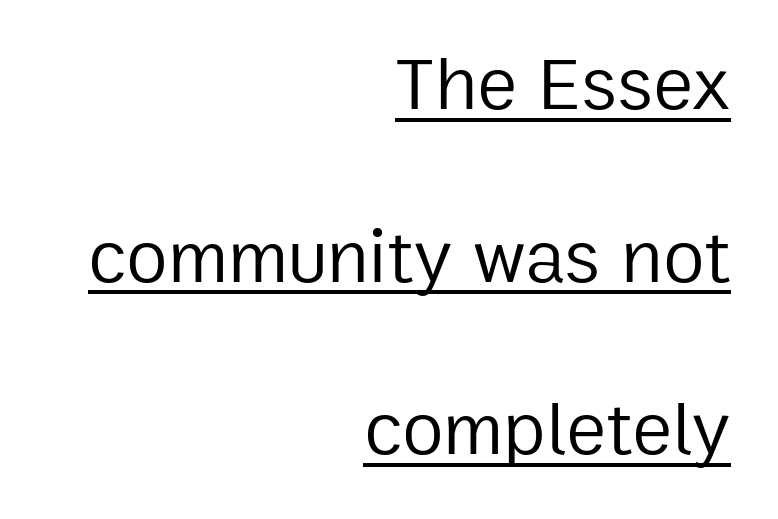
{"serif": "no", "italic": "no", "bold": "no", "weight": "regular", "width": "normal", "stroke_contrast": "low", "x_height": "medium", "monospaced": "no", "underline": "yes", "align": "right", "line_spacing": "loose", "line_spacing_ratio": 2.27, "letter_spacing": "normal", "letter_spacing_em": 0.0, "glyph_px": 76}
